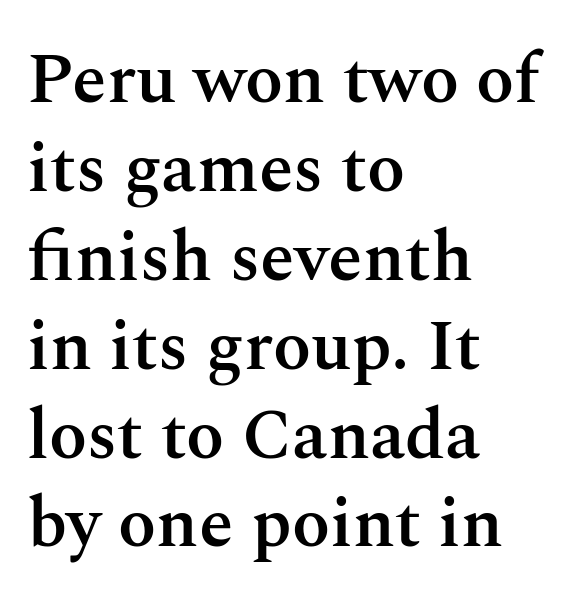
Q: Is the text bold? A: Semi-bold.
Q: Is the text italic (slanted)? A: No, it is upright.
Q: Is the typeface a serif or a sans-serif typeface? A: Serif.
Q: Is the text underlined? A: No.
Q: How is the paragraph aligned? A: Left-aligned.
Q: Is the spacing between letters normal or unusually wide? A: Normal.
Q: Is the spacing between lines tight, normal or loose? A: Normal.
Q: Width (condensed, normal, or wide)? A: Normal.
Q: Stroke contrast? A: Medium.
Q: x-height? A: Medium.
Q: Monospaced? A: No.
